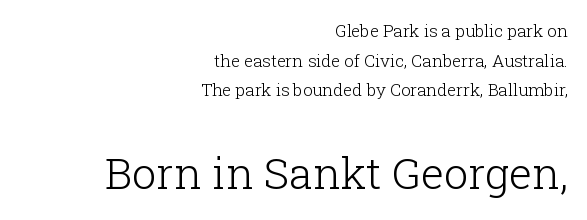
{"serif": "yes", "italic": "no", "bold": "no", "weight": "light", "width": "normal", "stroke_contrast": "low", "x_height": "medium", "monospaced": "no", "underline": "no", "align": "right", "line_spacing_ratio": 1.75, "letter_spacing": "normal", "letter_spacing_em": 0.0, "larger_block": "second", "size_ratio": 2.53, "glyph_px": 43}
